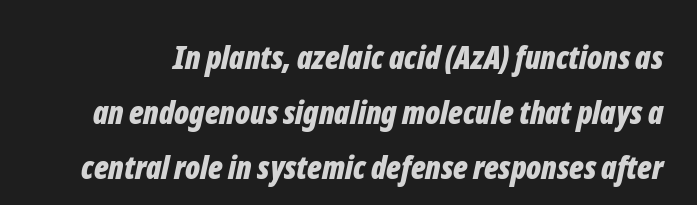
Q: Is the text bold? A: Yes.
Q: Is the text italic (slanted)? A: Yes, it leans right by about 12 degrees.
Q: Is the text underlined? A: No.
Q: Is the spacing between letters normal or unusually wide? A: Normal.
Q: Width (condensed, normal, or wide)? A: Condensed.
Q: Stroke contrast? A: Low.
Q: x-height? A: Medium.
Q: Monospaced? A: No.
